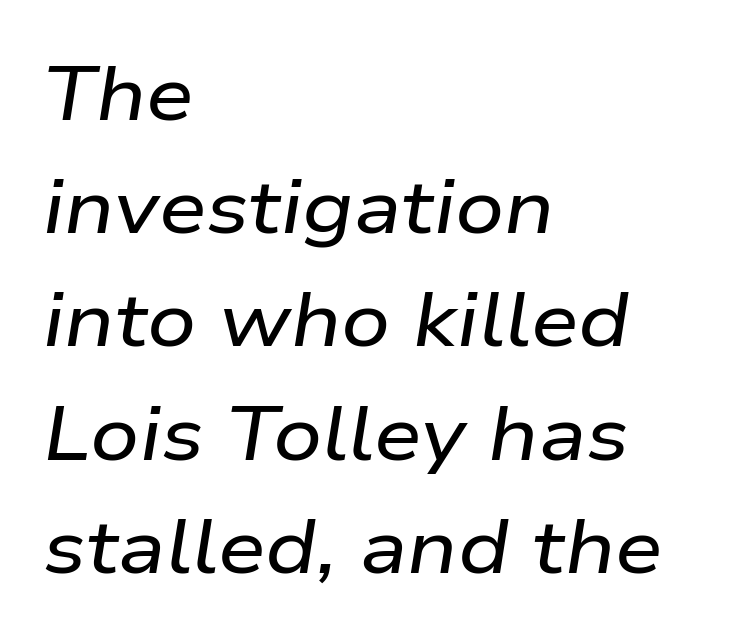
The image shows 76 px wide type, italic (leaning right); set left-aligned, normal line spacing (1.49x), normal letter spacing, not underlined; low stroke contrast and a medium x-height.
